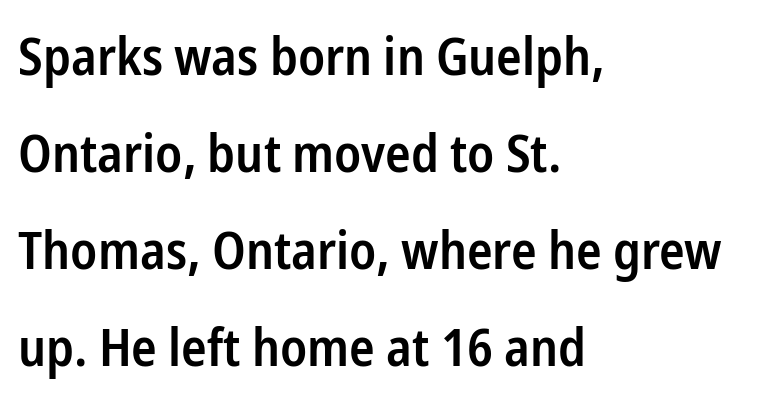
The image shows 53 px semibold, condensed sans-serif type, upright; set left-aligned, line spacing 1.83x, normal letter spacing, not underlined; low stroke contrast and a medium x-height.
